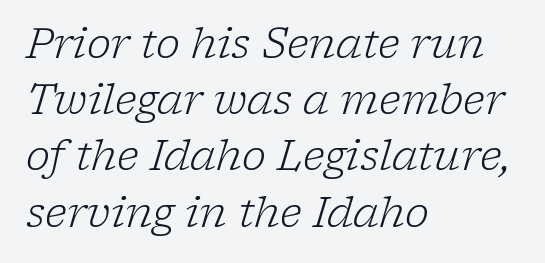
Q: Is the text bold? A: No.
Q: Is the text italic (slanted)? A: Yes, it leans right by about 17 degrees.
Q: Is the typeface a serif or a sans-serif typeface? A: Serif.
Q: Is the text underlined? A: No.
Q: How is the paragraph aligned? A: Left-aligned.
Q: Is the spacing between letters normal or unusually wide? A: Normal.
Q: Is the spacing between lines tight, normal or loose? A: Normal.
Q: Width (condensed, normal, or wide)? A: Normal.
Q: Stroke contrast? A: Low.
Q: x-height? A: Medium.
Q: Monospaced? A: No.
